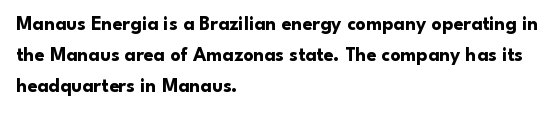
Q: Is the text bold? A: Yes.
Q: Is the text italic (slanted)? A: No, it is upright.
Q: Is the text underlined? A: No.
Q: How is the paragraph aligned? A: Left-aligned.
Q: Is the spacing between letters normal or unusually wide? A: Normal.
Q: Is the spacing between lines tight, normal or loose? A: Normal.
